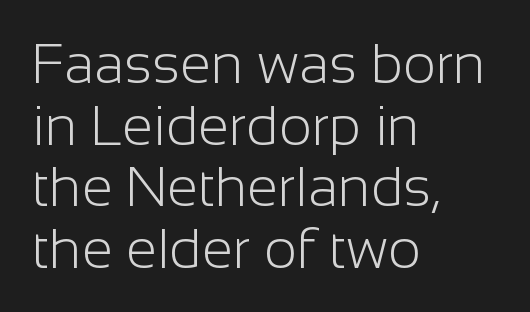
Q: Is the text bold? A: No.
Q: Is the text italic (slanted)? A: No, it is upright.
Q: Is the typeface a serif or a sans-serif typeface? A: Sans-serif.
Q: Is the text underlined? A: No.
Q: How is the paragraph aligned? A: Left-aligned.
Q: Is the spacing between letters normal or unusually wide? A: Normal.
Q: Is the spacing between lines tight, normal or loose? A: Tight.
Q: Width (condensed, normal, or wide)? A: Normal.
Q: Stroke contrast? A: Low.
Q: x-height? A: Medium.
Q: Monospaced? A: No.
